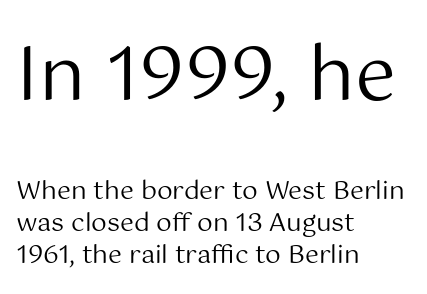
The image shows 74 px regular-weight sans-serif type, upright; set left-aligned, normal line spacing (1.29x), normal letter spacing, not underlined; the first (top) block is 2.96x larger; medium stroke contrast and a medium x-height.
